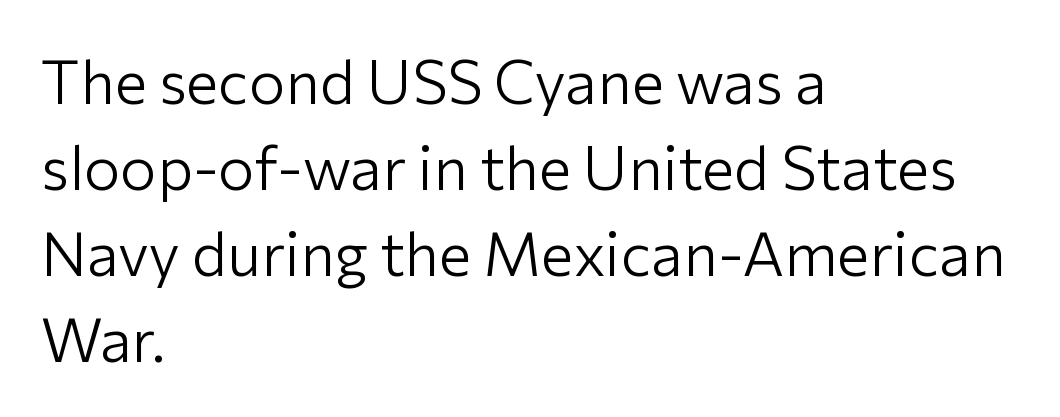
Q: Is the text bold? A: No.
Q: Is the text italic (slanted)? A: No, it is upright.
Q: Is the typeface a serif or a sans-serif typeface? A: Sans-serif.
Q: Is the text underlined? A: No.
Q: How is the paragraph aligned? A: Left-aligned.
Q: Is the spacing between letters normal or unusually wide? A: Normal.
Q: Is the spacing between lines tight, normal or loose? A: Normal.
Q: Width (condensed, normal, or wide)? A: Normal.
Q: Stroke contrast? A: Low.
Q: x-height? A: Medium.
Q: Monospaced? A: No.
